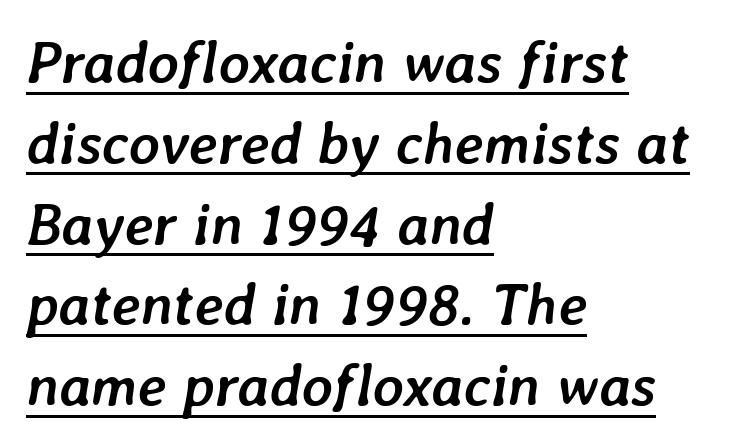
Q: Is the text bold? A: Yes.
Q: Is the text italic (slanted)? A: Yes, it leans right by about 7 degrees.
Q: Is the text underlined? A: Yes.
Q: How is the paragraph aligned? A: Left-aligned.
Q: Is the spacing between letters normal or unusually wide? A: Normal.
Q: Is the spacing between lines tight, normal or loose? A: Normal.
Q: Width (condensed, normal, or wide)? A: Normal.
Q: Stroke contrast? A: Low.
Q: x-height? A: Medium.
Q: Monospaced? A: No.
